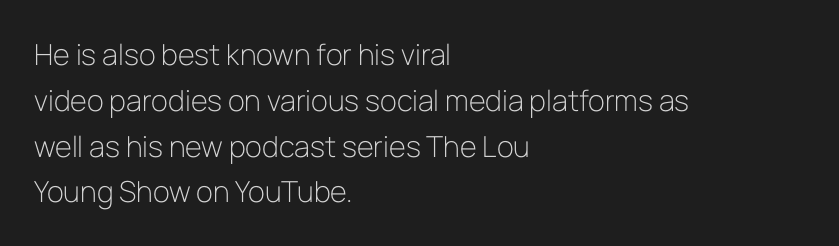
Q: Is the text bold? A: No.
Q: Is the text italic (slanted)? A: No, it is upright.
Q: Is the typeface a serif or a sans-serif typeface? A: Sans-serif.
Q: Is the text underlined? A: No.
Q: How is the paragraph aligned? A: Left-aligned.
Q: Is the spacing between letters normal or unusually wide? A: Normal.
Q: Is the spacing between lines tight, normal or loose? A: Normal.
Q: Width (condensed, normal, or wide)? A: Normal.
Q: Stroke contrast? A: Low.
Q: x-height? A: Medium.
Q: Monospaced? A: No.
